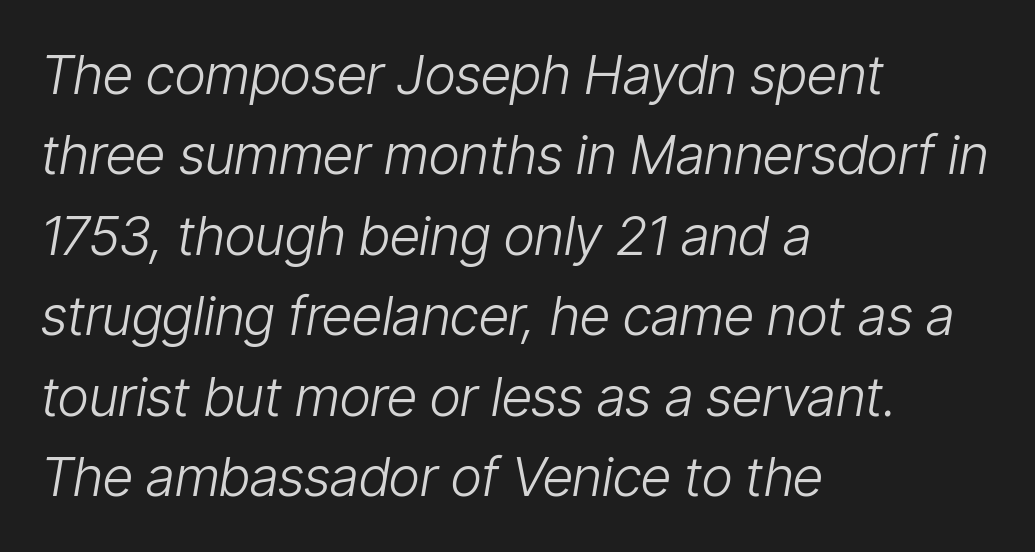
This sample uses plain, unmodified letter spacing. Is the type heavy? It reads as light-to-regular instead. Slanted lettering throughout. The passage shown is not underscored anywhere. Note the varied advance widths — an 'i' is clearly narrower than an 'm'. Successive baselines arrive at the customary interval.
